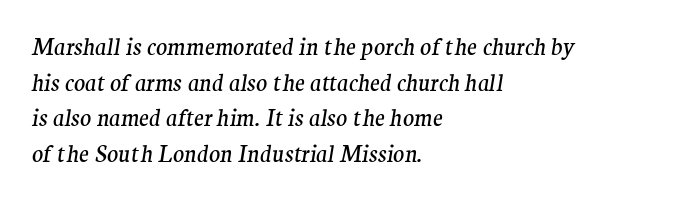
{"italic": "yes", "lean": "right", "slant_degrees": 9, "bold": "no", "underline": "no", "align": "left", "line_spacing": "normal", "line_spacing_ratio": 1.55, "letter_spacing": "normal", "letter_spacing_em": 0.0, "glyph_px": 23}
